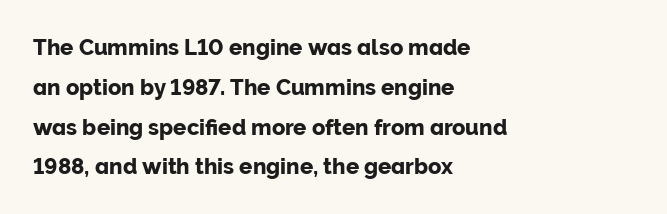
The image shows 22 px text type, upright; set left-aligned, line spacing 1.81x, normal letter spacing, not underlined.
